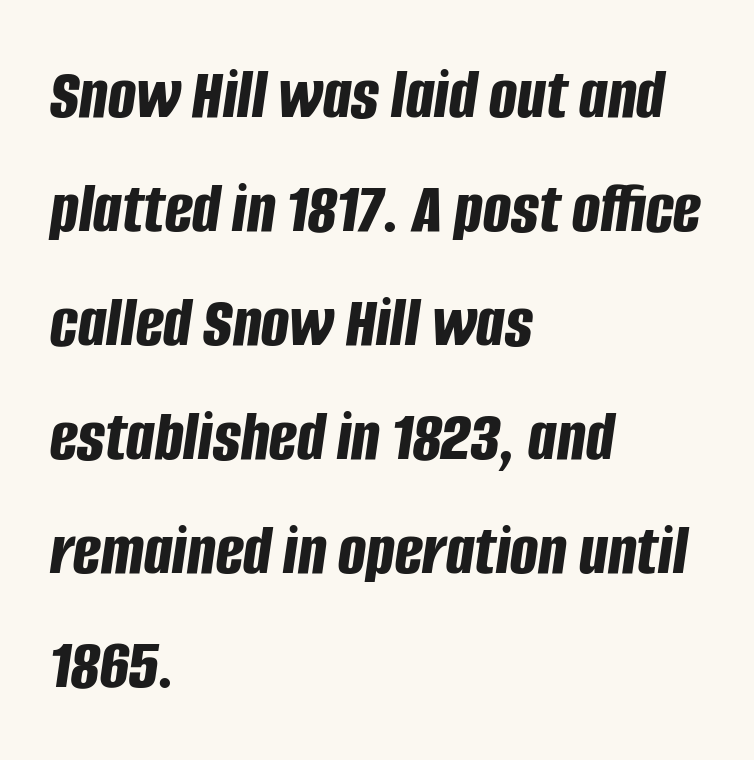
Q: Is the text bold? A: Yes.
Q: Is the text italic (slanted)? A: Yes, it leans right by about 8 degrees.
Q: Is the text underlined? A: No.
Q: How is the paragraph aligned? A: Left-aligned.
Q: Is the spacing between letters normal or unusually wide? A: Normal.
Q: Is the spacing between lines tight, normal or loose? A: Normal.
Q: Width (condensed, normal, or wide)? A: Condensed.
Q: Stroke contrast? A: Low.
Q: x-height? A: Large.
Q: Monospaced? A: No.
